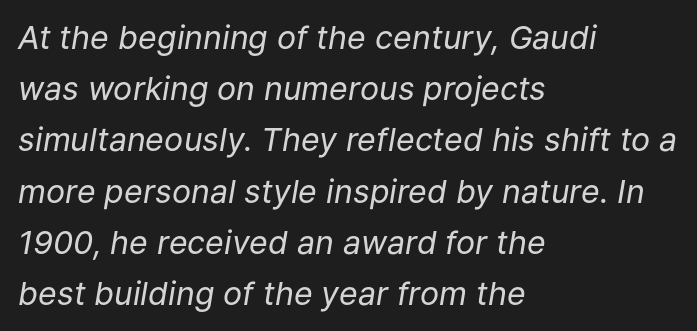
The image shows 32 px regular-weight type, italic (leaning right); set left-aligned, normal line spacing (1.6x), normal letter spacing, not underlined; low stroke contrast and a medium x-height.
